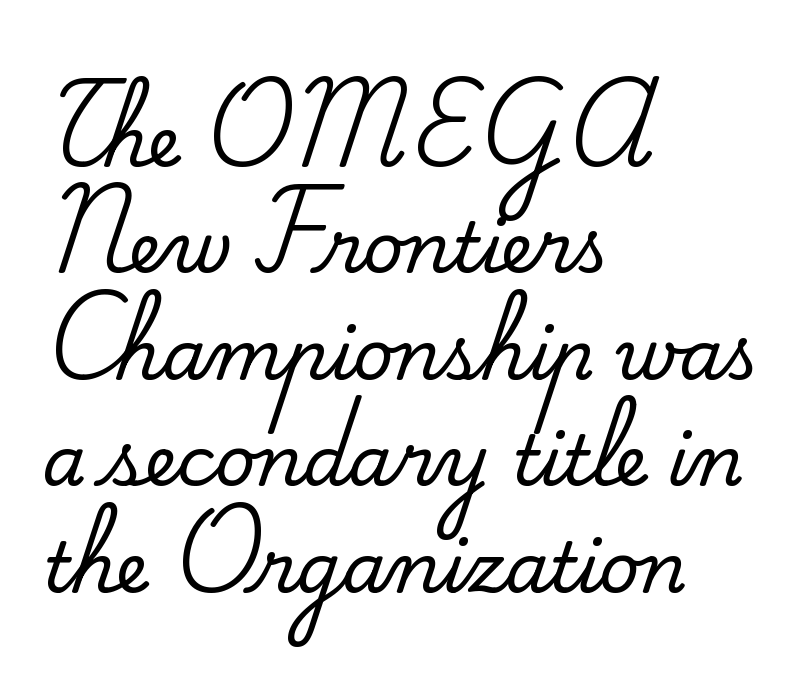
Q: Is the text italic (slanted)? A: Yes.
Q: Is the typeface a serif or a sans-serif typeface? A: Serif.
Q: Is the text underlined? A: No.
Q: How is the paragraph aligned? A: Left-aligned.
Q: Is the spacing between letters normal or unusually wide? A: Normal.
Q: Is the spacing between lines tight, normal or loose? A: Normal.
Q: Width (condensed, normal, or wide)? A: Normal.
Q: Stroke contrast? A: Medium.
Q: x-height? A: Small.
Q: Monospaced? A: No.
